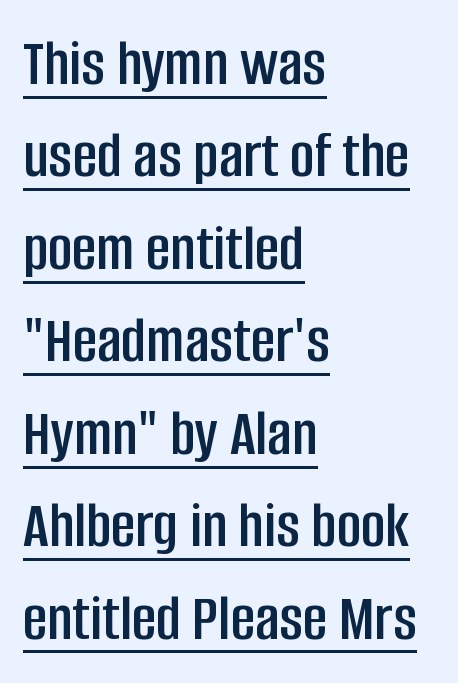
Varying glyph widths throughout — classic text-font behaviour. Are there feet on the stems? There aren't — it's a sans. The text block is weighted toward the left margin, trailing off unevenly rightward. Each new line begins a customary step beneath the previous one.
